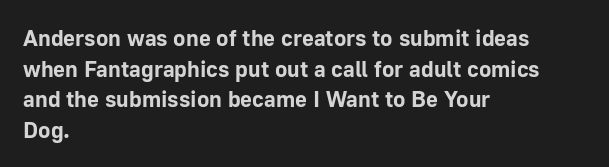
The image shows 23 px bold type, upright; set left-aligned, normal line spacing (1.33x), normal letter spacing, not underlined.
